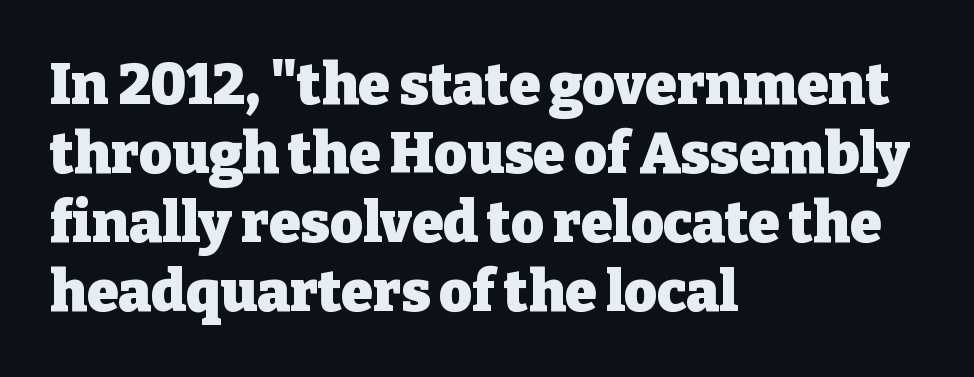
Q: Is the text bold? A: Yes.
Q: Is the text italic (slanted)? A: No, it is upright.
Q: Is the typeface a serif or a sans-serif typeface? A: Serif.
Q: Is the text underlined? A: No.
Q: How is the paragraph aligned? A: Left-aligned.
Q: Is the spacing between letters normal or unusually wide? A: Normal.
Q: Width (condensed, normal, or wide)? A: Normal.
Q: Stroke contrast? A: Low.
Q: x-height? A: Medium.
Q: Monospaced? A: No.
